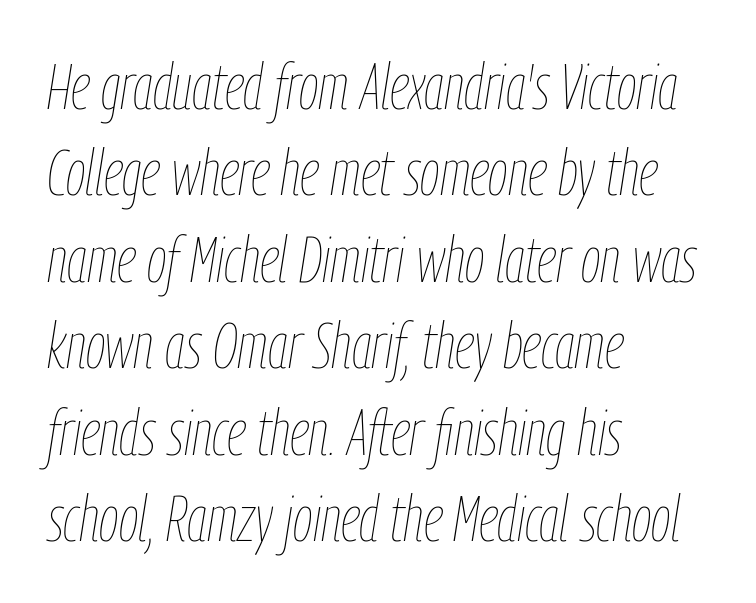
{"italic": "yes", "lean": "right", "slant_degrees": 9, "bold": "no", "weight": "thin", "width": "condensed", "stroke_contrast": "low", "x_height": "medium", "monospaced": "no", "underline": "no", "align": "left", "line_spacing": "normal", "line_spacing_ratio": 1.35, "letter_spacing": "normal", "letter_spacing_em": 0.0, "glyph_px": 64}
